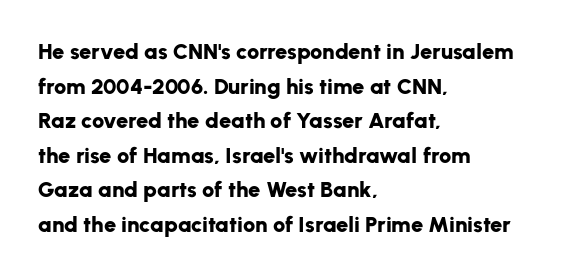
The image shows 22 px bold type, upright; set left-aligned, normal line spacing (1.57x), normal letter spacing, not underlined.
